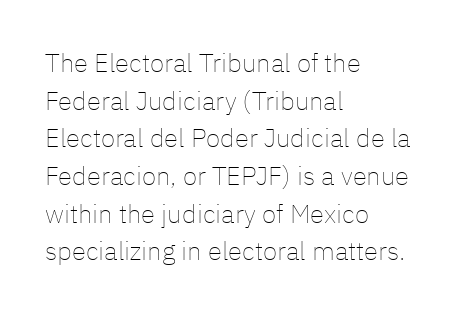
The image shows 26 px text type, upright; set left-aligned, normal line spacing (1.45x), normal letter spacing, not underlined.
